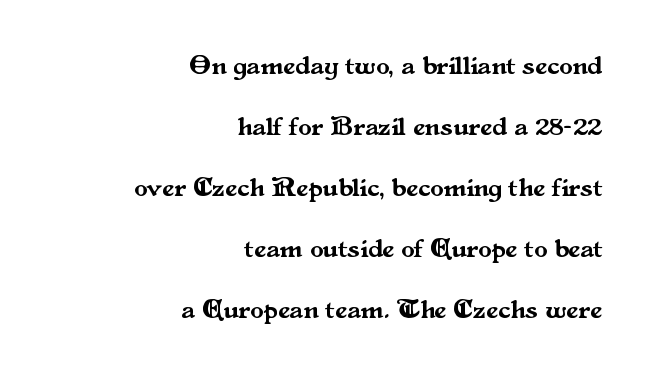
The image shows 27 px text type, upright; set right-aligned, loose line spacing (2.26x), normal letter spacing, not underlined.
